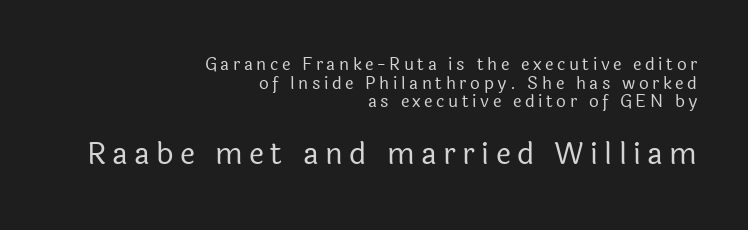
The image shows 30 px regular-weight sans-serif type, upright; set right-aligned, tight line spacing (1.1x), unusually wide letter spacing (+0.21 em), not underlined; the second (bottom) block is 1.76x larger; a medium x-height.
